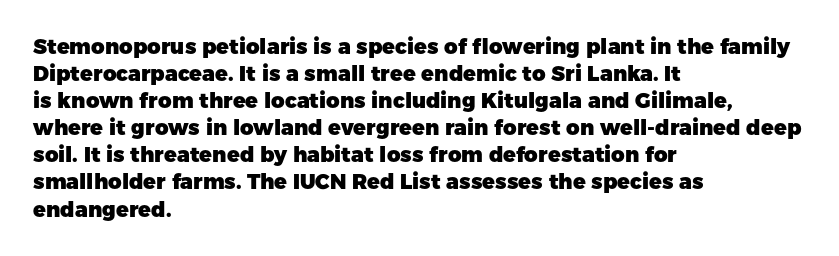
{"italic": "no", "bold": "yes", "underline": "no", "align": "left", "line_spacing": "normal", "line_spacing_ratio": 1.29, "letter_spacing": "normal", "letter_spacing_em": 0.0, "glyph_px": 21}
